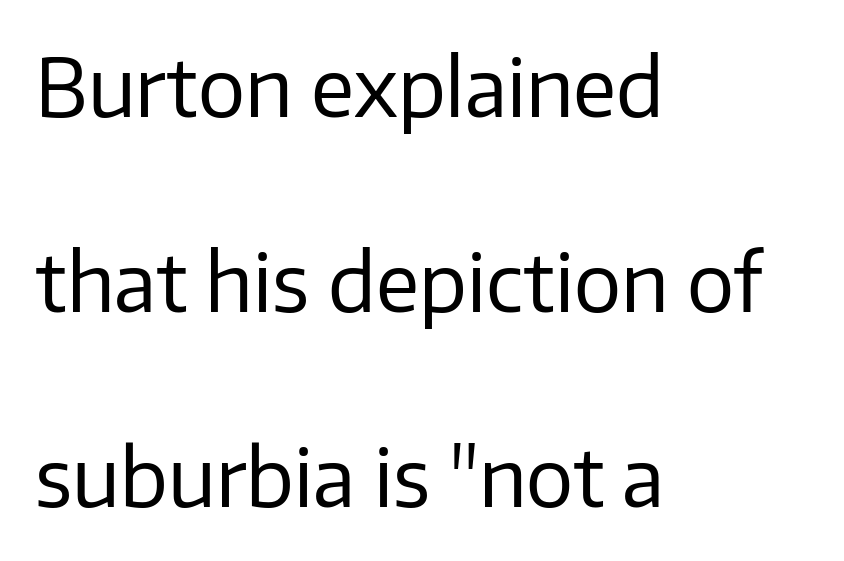
Compared with typical paragraphs, the rows here are farther apart. The letters carry no serifs — their stems end cleanly without finishing strokes. The foot of each line stays bare and open. The type sits square on the baseline with zero lean. This reads as an unemphasized weight, regular at the heaviest. A typesetter would call this zero additional tracking.
